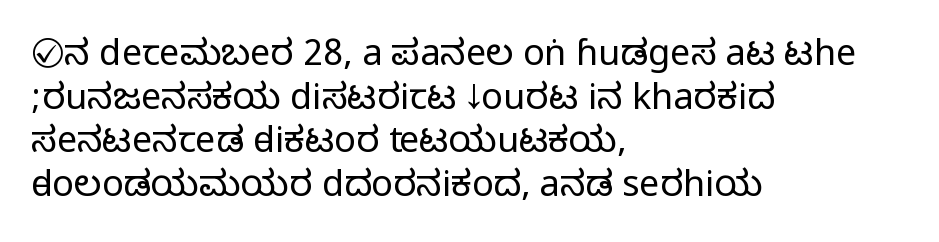
{"serif": "no", "italic": "no", "width": "condensed", "stroke_contrast": "medium", "monospaced": "no", "underline": "no", "align": "left", "line_spacing_ratio": 1.21, "letter_spacing": "normal", "letter_spacing_em": 0.0, "glyph_px": 36}
